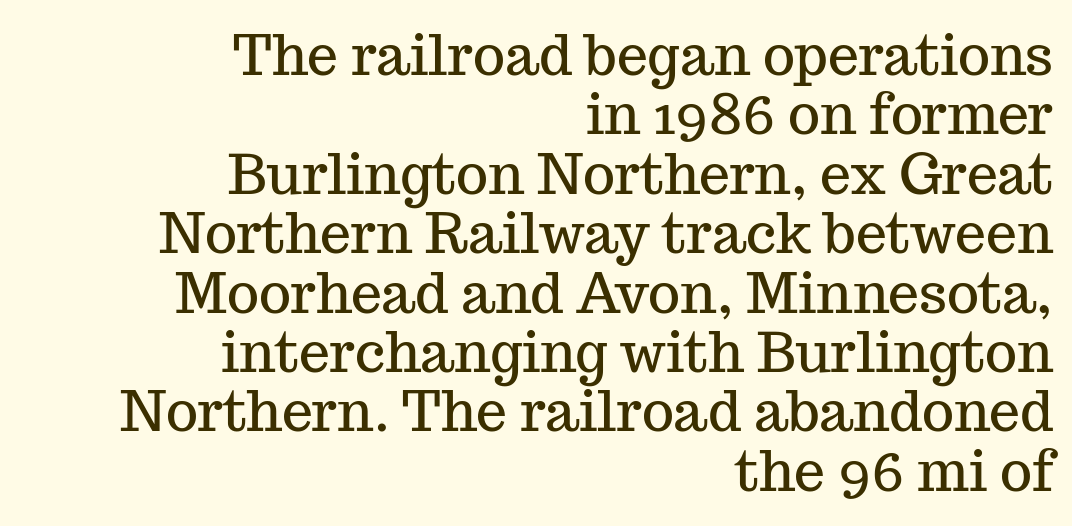
{"serif": "yes", "italic": "no", "width": "normal", "stroke_contrast": "medium", "x_height": "medium", "monospaced": "no", "underline": "no", "align": "right", "line_spacing": "tight", "line_spacing_ratio": 1.08, "letter_spacing": "normal", "letter_spacing_em": 0.0, "glyph_px": 55}
